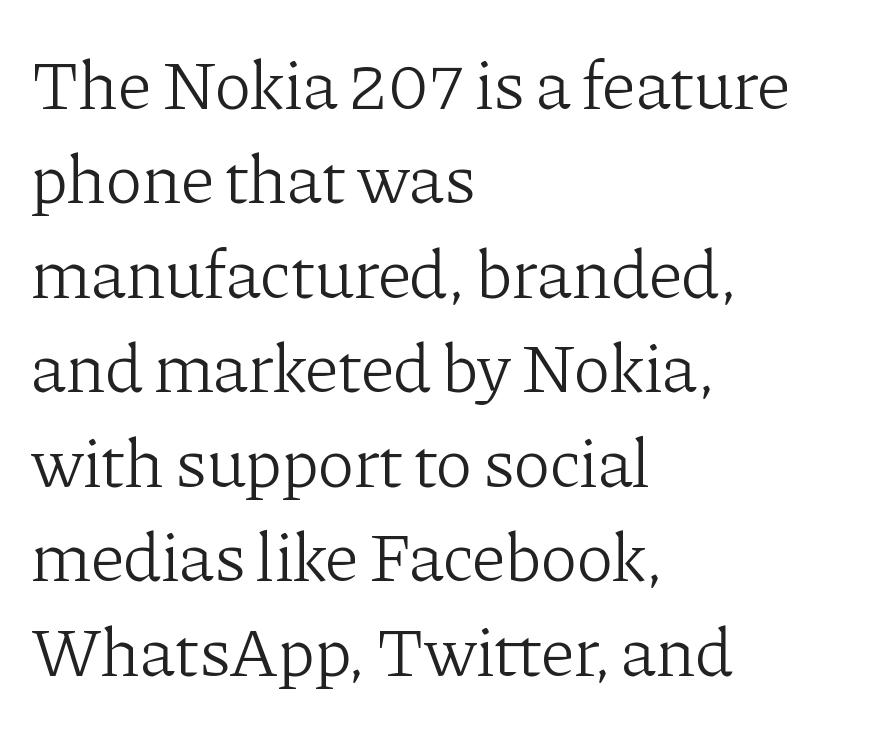
{"serif": "yes", "italic": "no", "bold": "no", "weight": "light", "width": "normal", "stroke_contrast": "low", "x_height": "medium", "monospaced": "no", "underline": "no", "align": "left", "line_spacing": "normal", "line_spacing_ratio": 1.35, "letter_spacing": "normal", "letter_spacing_em": 0.0, "glyph_px": 70}
